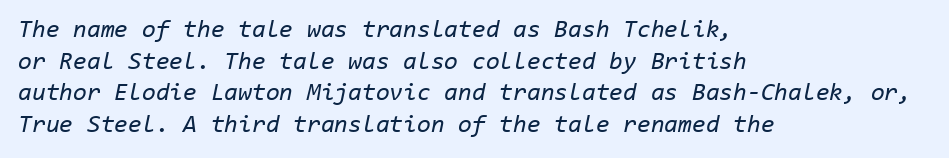
The image shows 25 px text type, italic (leaning right); set left-aligned, normal line spacing (1.27x), normal letter spacing, not underlined.
